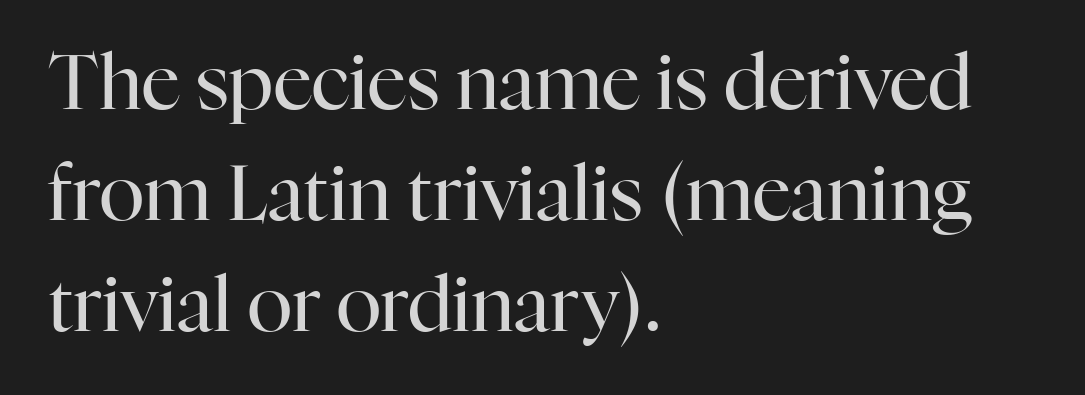
This rendering leaves character spacing at its baseline value. Horizontal alignment here is leftward, the default for most running prose. This is roman type, the default non-slanted kind. This sample uses a serif face.
